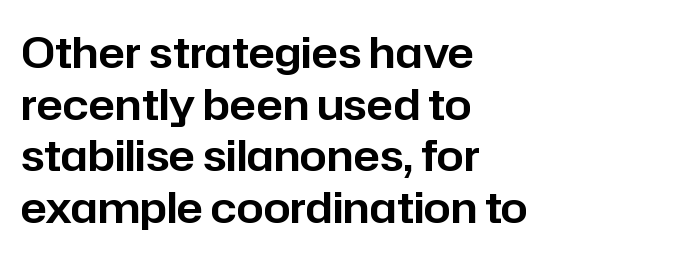
{"serif": "no", "italic": "no", "width": "normal", "stroke_contrast": "low", "x_height": "medium", "monospaced": "no", "underline": "no", "align": "left", "line_spacing_ratio": 1.2, "letter_spacing": "normal", "letter_spacing_em": 0.0, "glyph_px": 43}
